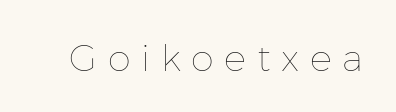
{"italic": "no", "bold": "no", "weight": "thin", "width": "normal", "stroke_contrast": "low", "x_height": "medium", "monospaced": "no", "underline": "no", "letter_spacing": "wide", "letter_spacing_em": 0.29, "glyph_px": 37}
